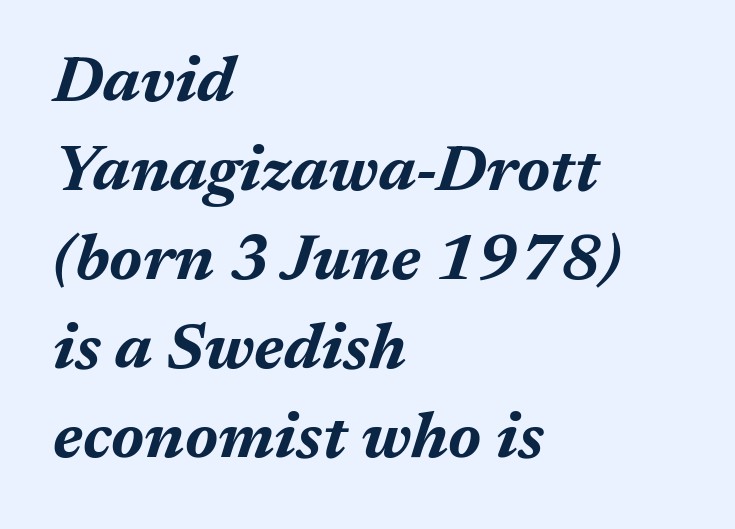
The image shows 65 px bold type, italic (leaning right); set left-aligned, normal line spacing (1.37x), normal letter spacing, not underlined; medium stroke contrast and a medium x-height.
